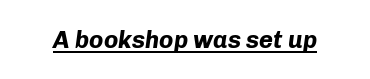
Q: Is the text bold? A: Yes.
Q: Is the text italic (slanted)? A: Yes, it leans right by about 8 degrees.
Q: Is the text underlined? A: Yes.
Q: Is the spacing between letters normal or unusually wide? A: Normal.
